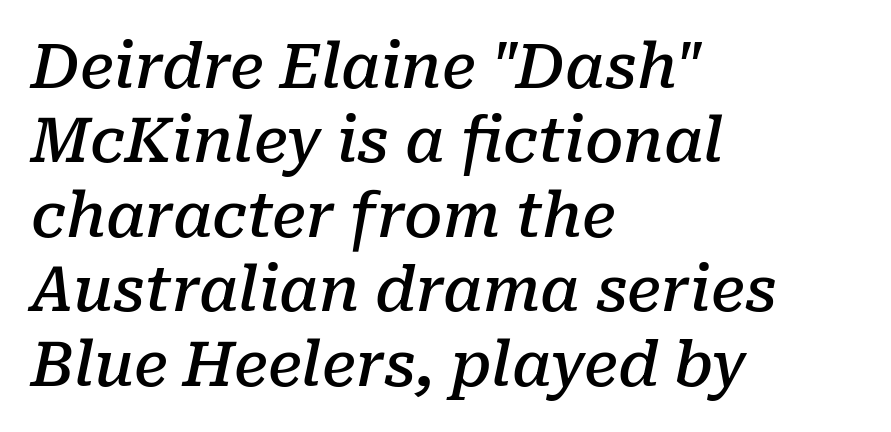
Leftover space on each line is placed entirely after the last word. A serif font was chosen for this passage. A typesetter would call this proportional, since set widths differ per character. These lines keep a tight, regular rhythm from letter to letter. This is the in-between weight designers call semibold or demi.
